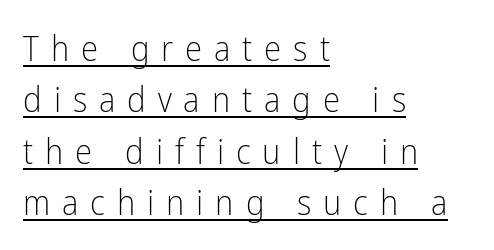
{"serif": "no", "italic": "no", "bold": "no", "weight": "light", "width": "condensed", "stroke_contrast": "low", "x_height": "medium", "monospaced": "no", "underline": "yes", "align": "left", "line_spacing": "normal", "line_spacing_ratio": 1.47, "letter_spacing": "wide", "letter_spacing_em": 0.34, "glyph_px": 35}
